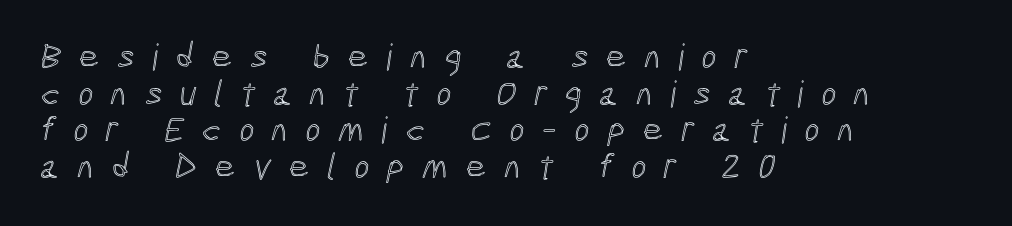
{"width": "condensed", "x_height": "medium", "monospaced": "no", "underline": "no", "align": "left", "line_spacing": "tight", "line_spacing_ratio": 1.02, "letter_spacing": "wide", "letter_spacing_em": 0.49, "glyph_px": 36}
